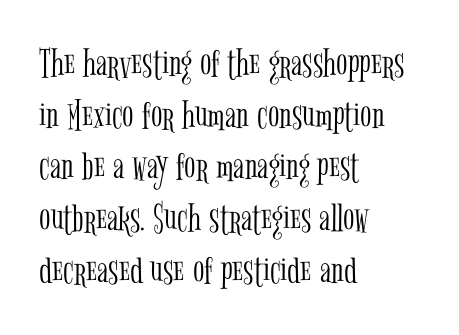
{"serif": "yes", "italic": "no", "bold": "no", "weight": "light", "width": "condensed", "stroke_contrast": "low", "x_height": "medium", "monospaced": "no", "underline": "no", "align": "left", "line_spacing_ratio": 1.23, "letter_spacing": "normal", "letter_spacing_em": 0.0, "glyph_px": 42}
